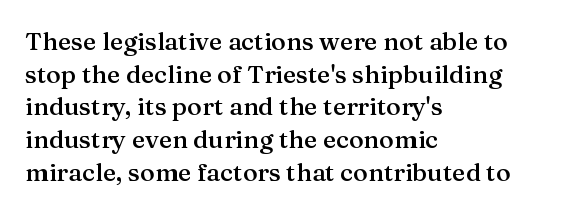
Q: Is the text bold? A: Semi-bold.
Q: Is the text italic (slanted)? A: No, it is upright.
Q: Is the text underlined? A: No.
Q: How is the paragraph aligned? A: Left-aligned.
Q: Is the spacing between letters normal or unusually wide? A: Normal.
Q: Is the spacing between lines tight, normal or loose? A: Normal.
